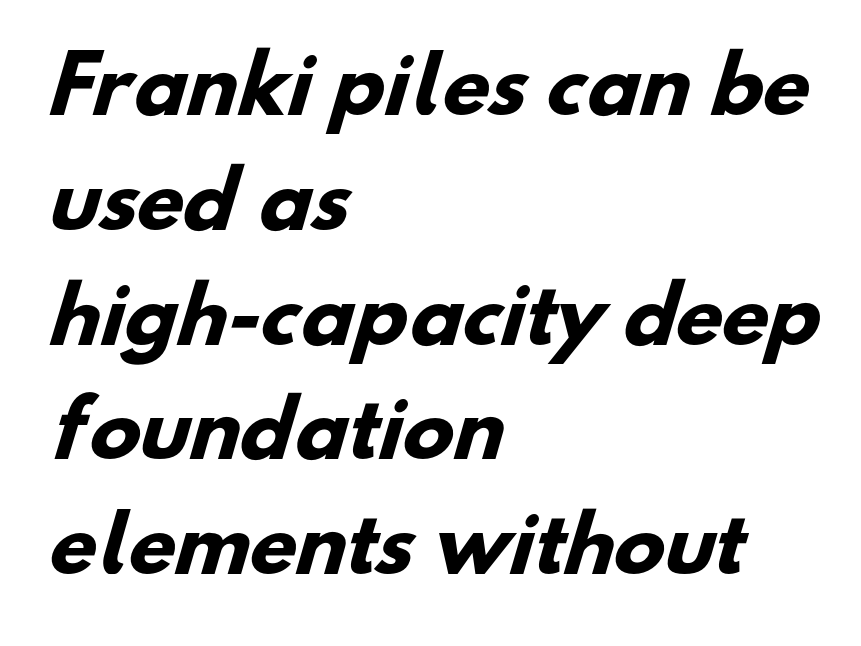
Q: Is the text bold? A: Yes.
Q: Is the typeface a serif or a sans-serif typeface? A: Sans-serif.
Q: Is the text underlined? A: No.
Q: How is the paragraph aligned? A: Left-aligned.
Q: Is the spacing between letters normal or unusually wide? A: Normal.
Q: Is the spacing between lines tight, normal or loose? A: Normal.
Q: Width (condensed, normal, or wide)? A: Normal.
Q: Stroke contrast? A: Low.
Q: x-height? A: Small.
Q: Monospaced? A: No.
